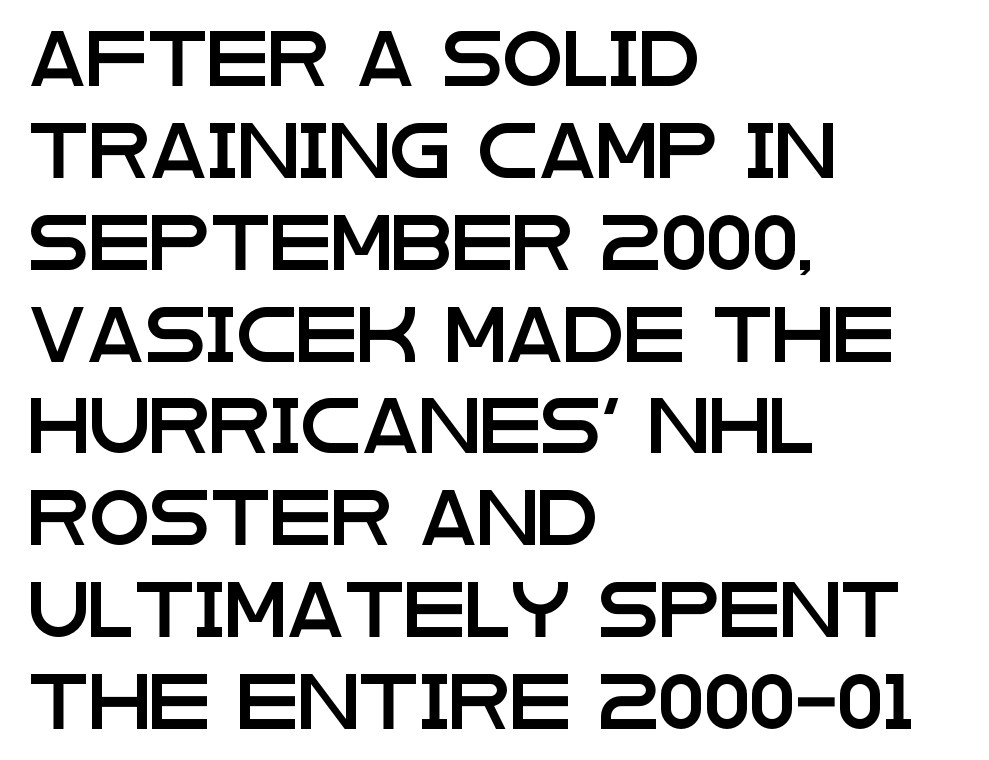
{"serif": "no", "italic": "no", "width": "wide", "stroke_contrast": "low", "x_height": "large", "monospaced": "no", "underline": "no", "align": "left", "line_spacing": "normal", "line_spacing_ratio": 1.67, "letter_spacing": "normal", "letter_spacing_em": 0.0, "glyph_px": 55}
